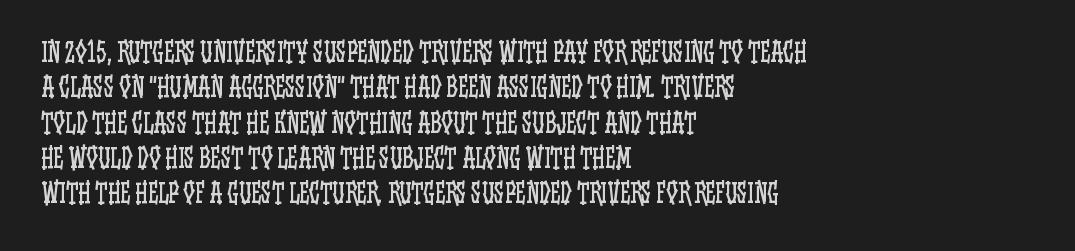
Vertically, the passage feels balanced, rows spaced as you'd expect. No italicization has been applied; the sample stays upright. A bare baseline throughout the passage. Think standard paragraph weight, or any step lighter than that.
